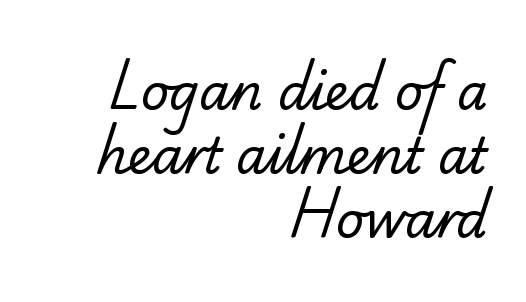
{"serif": "yes", "bold": "no", "weight": "regular", "width": "normal", "stroke_contrast": "low", "x_height": "small", "monospaced": "no", "underline": "no", "align": "right", "line_spacing": "normal", "line_spacing_ratio": 1.31, "letter_spacing": "normal", "letter_spacing_em": 0.0, "glyph_px": 49}
